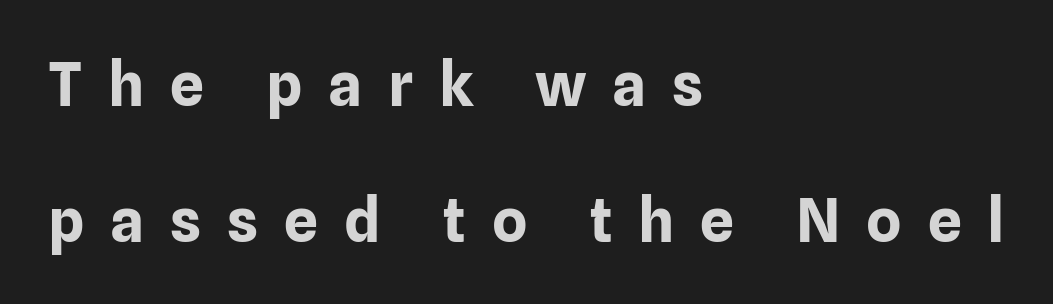
The line-height multiplier appears high, well above default. Loose tracking; the words dissolve into strings of separated letters. You can tell from the bare stems that sans-serif type was used. Is the block centered? No — it sits flush against the left margin. Each glyph is drawn with heavy, bold strokes.
